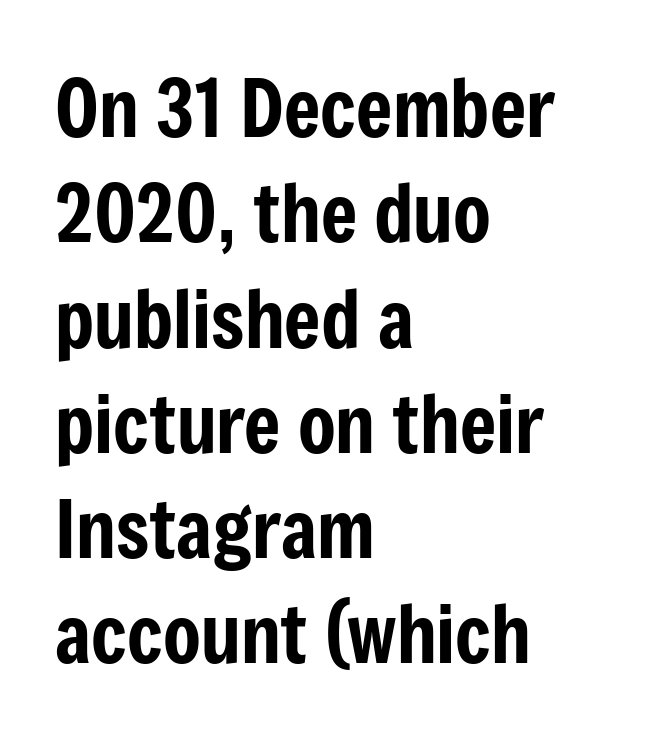
Q: Is the text italic (slanted)? A: No, it is upright.
Q: Is the typeface a serif or a sans-serif typeface? A: Sans-serif.
Q: Is the text underlined? A: No.
Q: How is the paragraph aligned? A: Left-aligned.
Q: Is the spacing between letters normal or unusually wide? A: Normal.
Q: Is the spacing between lines tight, normal or loose? A: Normal.
Q: Width (condensed, normal, or wide)? A: Condensed.
Q: Stroke contrast? A: Low.
Q: x-height? A: Medium.
Q: Monospaced? A: No.
